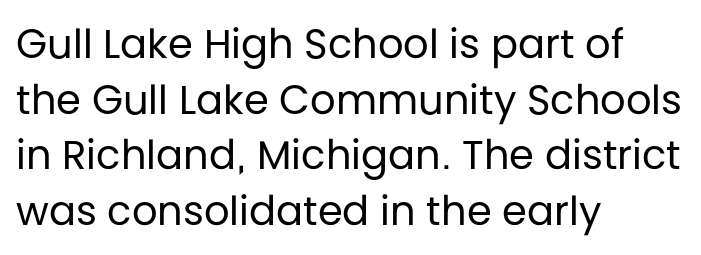
Q: Is the text bold? A: No.
Q: Is the text italic (slanted)? A: No, it is upright.
Q: Is the typeface a serif or a sans-serif typeface? A: Sans-serif.
Q: Is the text underlined? A: No.
Q: How is the paragraph aligned? A: Left-aligned.
Q: Is the spacing between letters normal or unusually wide? A: Normal.
Q: Is the spacing between lines tight, normal or loose? A: Normal.
Q: Width (condensed, normal, or wide)? A: Normal.
Q: Stroke contrast? A: Low.
Q: x-height? A: Large.
Q: Monospaced? A: No.
